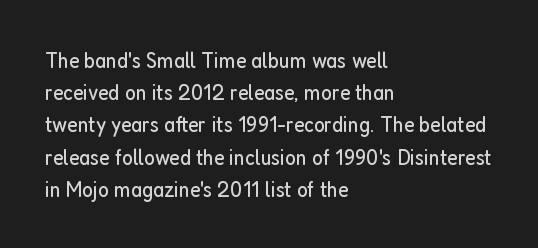
{"italic": "no", "bold": "no", "underline": "no", "align": "left", "line_spacing": "normal", "line_spacing_ratio": 1.4, "letter_spacing": "normal", "letter_spacing_em": 0.0, "glyph_px": 23}
